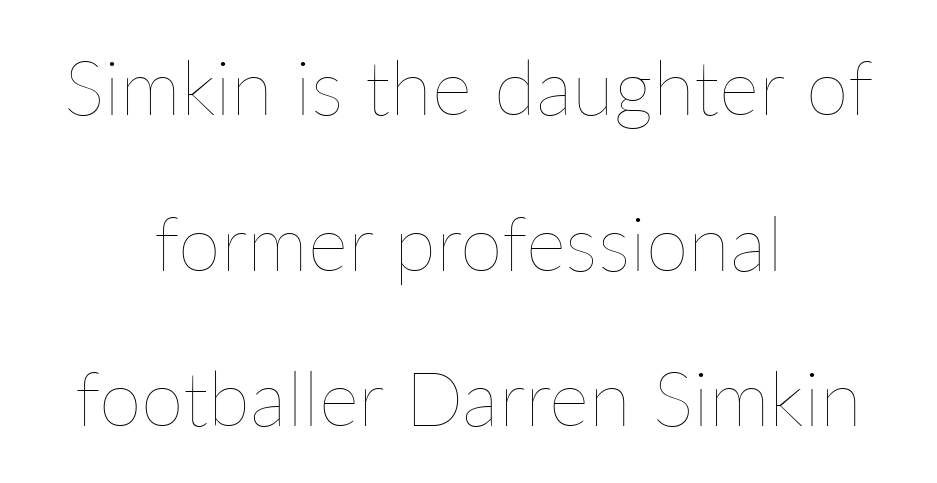
The image shows 77 px thin type, upright; set centered, loose line spacing (2.02x), normal letter spacing, not underlined; low stroke contrast and a medium x-height.
